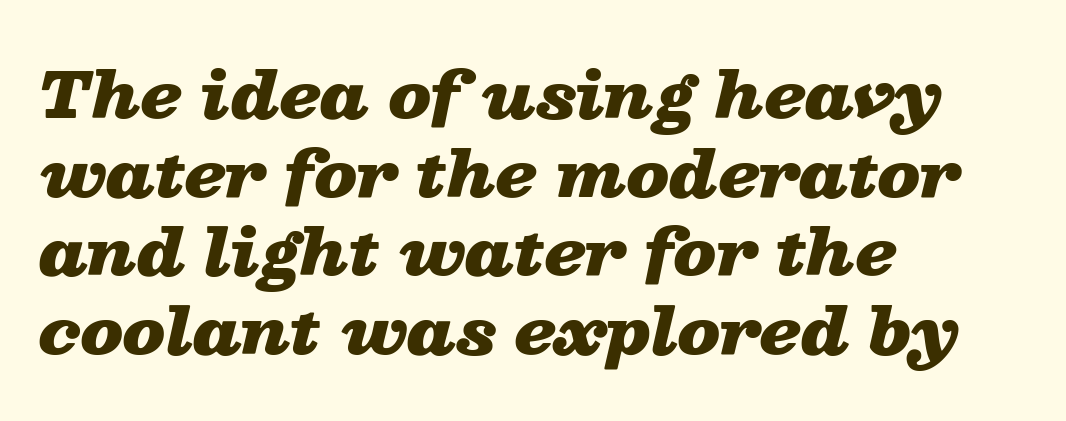
{"italic": "yes", "lean": "right", "slant_degrees": 13, "bold": "yes", "weight": "heavy", "width": "wide", "stroke_contrast": "low", "x_height": "medium", "monospaced": "no", "underline": "no", "align": "left", "line_spacing": "normal", "line_spacing_ratio": 1.25, "letter_spacing": "normal", "letter_spacing_em": 0.0, "glyph_px": 63}
